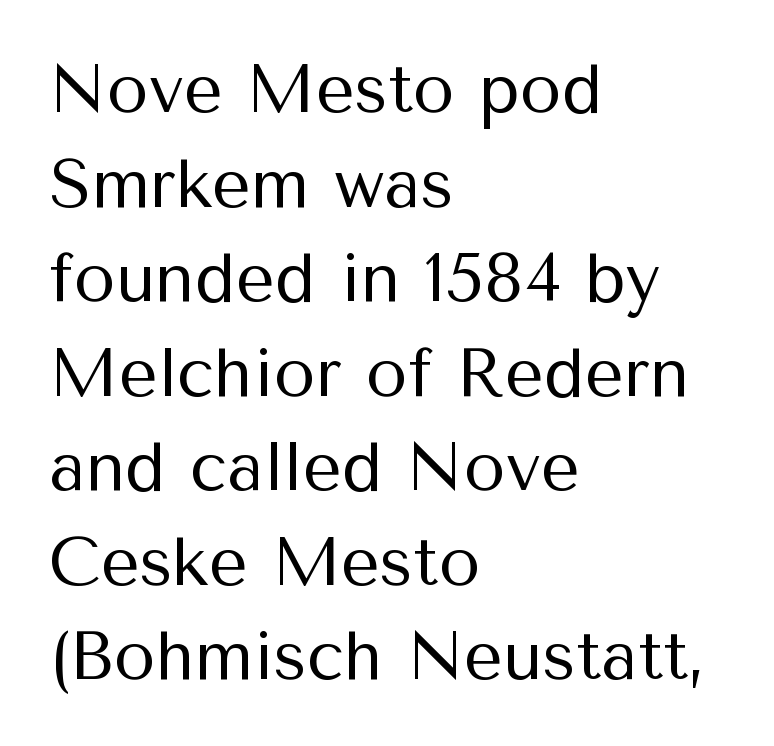
Q: Is the text bold? A: No.
Q: Is the text italic (slanted)? A: No, it is upright.
Q: Is the typeface a serif or a sans-serif typeface? A: Sans-serif.
Q: Is the text underlined? A: No.
Q: How is the paragraph aligned? A: Left-aligned.
Q: Is the spacing between letters normal or unusually wide? A: Normal.
Q: Is the spacing between lines tight, normal or loose? A: Normal.
Q: Width (condensed, normal, or wide)? A: Normal.
Q: Stroke contrast? A: Medium.
Q: x-height? A: Medium.
Q: Monospaced? A: No.
